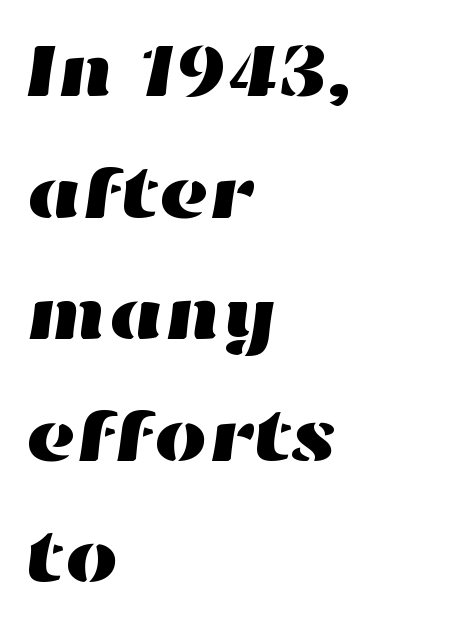
The specimen omits any rule beneath the text block's lines. Line beginnings align vertically; line endings do not. Regular leading. Think of a printed novel: that variable character pitch is what you see here. Caption: standard tracking, unaltered.
